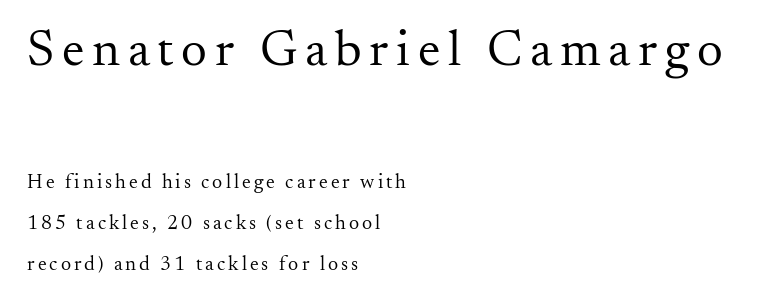
{"serif": "yes", "italic": "no", "bold": "no", "weight": "regular", "width": "normal", "stroke_contrast": "medium", "x_height": "small", "monospaced": "no", "underline": "no", "align": "left", "line_spacing": "loose", "line_spacing_ratio": 2.06, "larger_block": "first", "size_ratio": 2.55, "glyph_px": 51}
